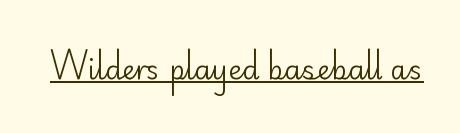
Vertical stems look standard width or narrower in stroke. This sample carries an underscore along the baseline area. Notice how the stems are strictly vertical — no italics here. Spacing between characters is what you'd get straight out of the box.
